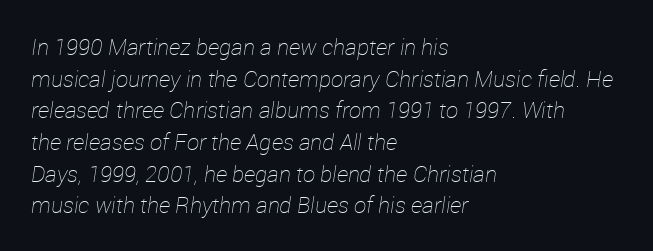
The image shows 22 px text type, italic (leaning right); set left-aligned, normal line spacing (1.44x), normal letter spacing, not underlined.
